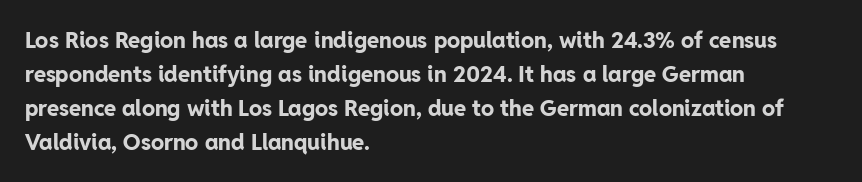
The image shows 22 px bold type, upright; set left-aligned, normal line spacing (1.54x), normal letter spacing, not underlined.
